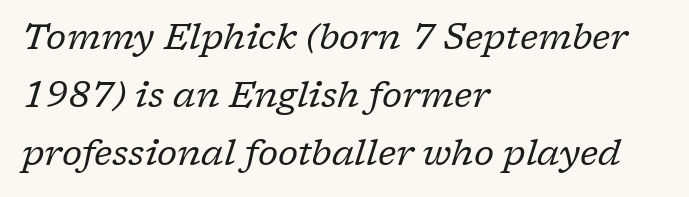
{"serif": "yes", "italic": "yes", "lean": "right", "slant_degrees": 17, "bold": "no", "weight": "regular", "width": "normal", "stroke_contrast": "low", "x_height": "medium", "monospaced": "no", "underline": "no", "align": "left", "line_spacing": "normal", "line_spacing_ratio": 1.61, "letter_spacing": "normal", "letter_spacing_em": 0.0, "glyph_px": 36}
